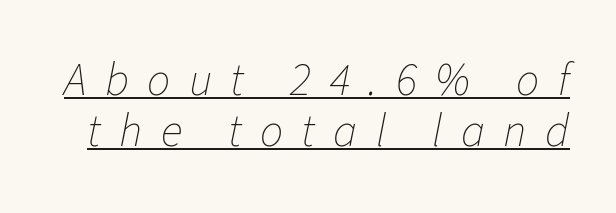
{"italic": "yes", "lean": "right", "slant_degrees": 11, "bold": "no", "weight": "thin", "width": "normal", "stroke_contrast": "low", "x_height": "medium", "monospaced": "no", "underline": "yes", "line_spacing": "tight", "line_spacing_ratio": 1.11, "letter_spacing": "wide", "letter_spacing_em": 0.4, "glyph_px": 46}
